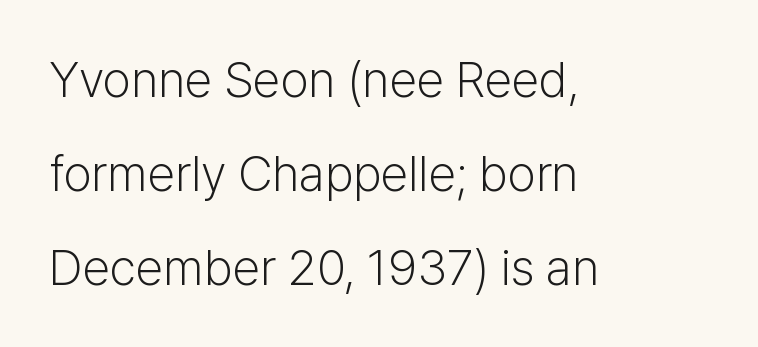
The image shows 50 px light sans-serif type, upright; set left-aligned, line spacing 1.88x, normal letter spacing, not underlined; low stroke contrast and a medium x-height.
